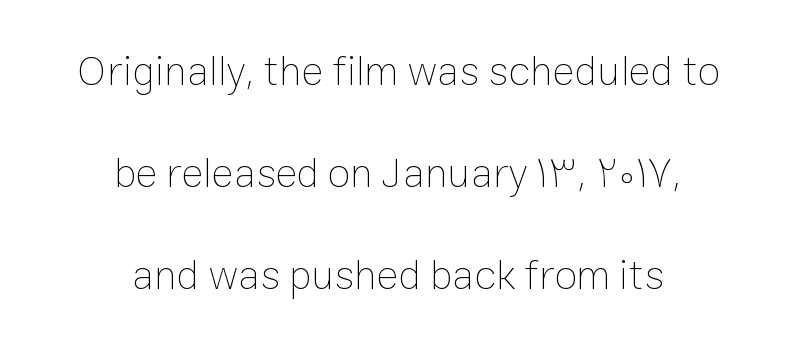
{"italic": "no", "bold": "no", "weight": "thin", "width": "normal", "stroke_contrast": "low", "x_height": "medium", "monospaced": "no", "underline": "no", "align": "center", "line_spacing": "loose", "line_spacing_ratio": 2.43, "letter_spacing": "normal", "letter_spacing_em": 0.0, "glyph_px": 42}
